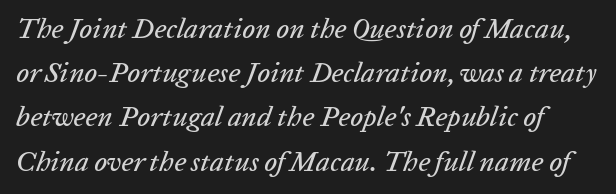
{"italic": "yes", "lean": "right", "slant_degrees": 20, "width": "normal", "stroke_contrast": "low", "x_height": "medium", "monospaced": "no", "underline": "no", "line_spacing": "normal", "line_spacing_ratio": 1.58, "letter_spacing": "normal", "letter_spacing_em": 0.0, "glyph_px": 28}
